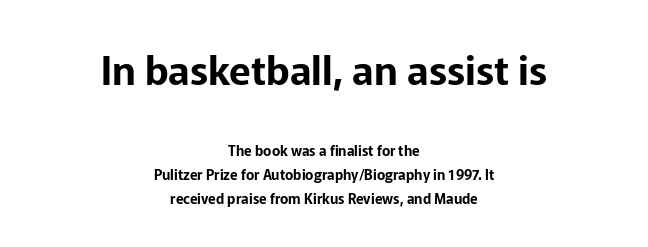
Q: Is the text italic (slanted)? A: No, it is upright.
Q: Is the typeface a serif or a sans-serif typeface? A: Sans-serif.
Q: Is the text underlined? A: No.
Q: How is the paragraph aligned? A: Centered.
Q: Is the spacing between letters normal or unusually wide? A: Normal.
Q: Which block of text is set in a larger size, the first (top) or the second (bottom)? A: The first (top) one.
Q: Width (condensed, normal, or wide)? A: Normal.
Q: Stroke contrast? A: Low.
Q: x-height? A: Medium.
Q: Monospaced? A: No.
